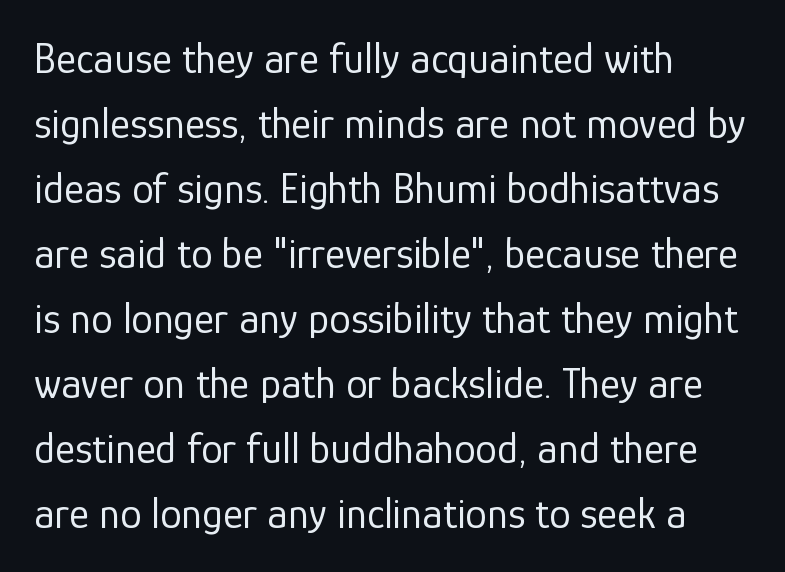
Q: Is the text bold? A: No.
Q: Is the text italic (slanted)? A: No, it is upright.
Q: Is the typeface a serif or a sans-serif typeface? A: Sans-serif.
Q: Is the text underlined? A: No.
Q: How is the paragraph aligned? A: Left-aligned.
Q: Is the spacing between letters normal or unusually wide? A: Normal.
Q: Is the spacing between lines tight, normal or loose? A: Normal.
Q: Width (condensed, normal, or wide)? A: Normal.
Q: Stroke contrast? A: Low.
Q: x-height? A: Medium.
Q: Monospaced? A: No.
